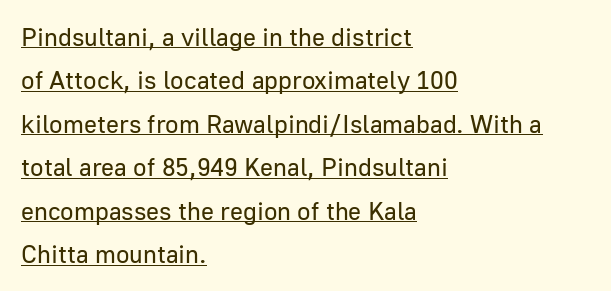
{"italic": "no", "bold": "no", "underline": "yes", "align": "left", "line_spacing_ratio": 1.74, "letter_spacing": "normal", "letter_spacing_em": 0.0, "glyph_px": 25}
